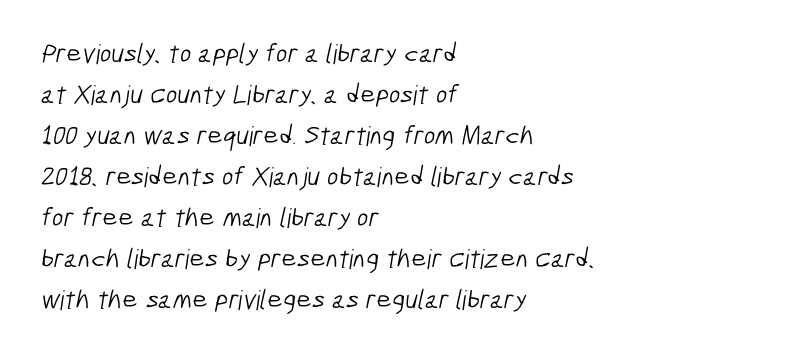
Q: Is the text bold? A: No.
Q: Is the text underlined? A: No.
Q: How is the paragraph aligned? A: Left-aligned.
Q: Is the spacing between letters normal or unusually wide? A: Normal.
Q: Is the spacing between lines tight, normal or loose? A: Normal.
